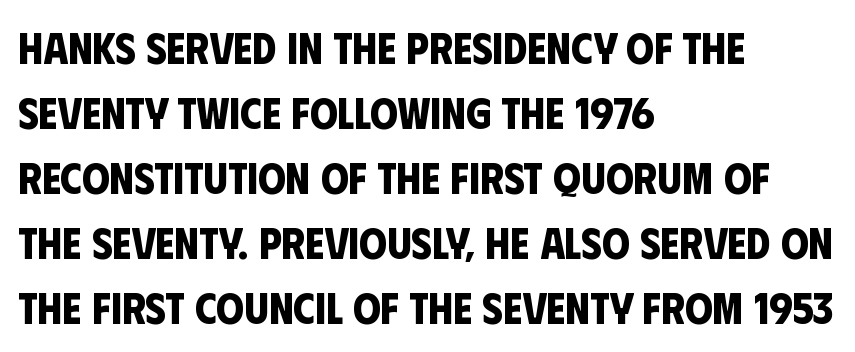
The image shows 44 px bold, condensed sans-serif type; set left-aligned, normal line spacing (1.48x), normal letter spacing, not underlined; low stroke contrast and a large x-height.
